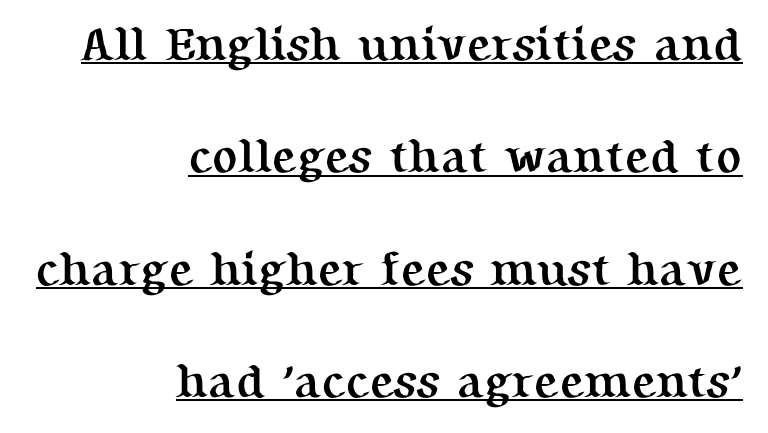
Vertically, the passage feels expansive, rows floating well apart. A typesetter would call this proportional, since set widths differ per character. Regarding serifs, this sample has them. Here the glyphs are tracked normally, forming tight word shapes.
